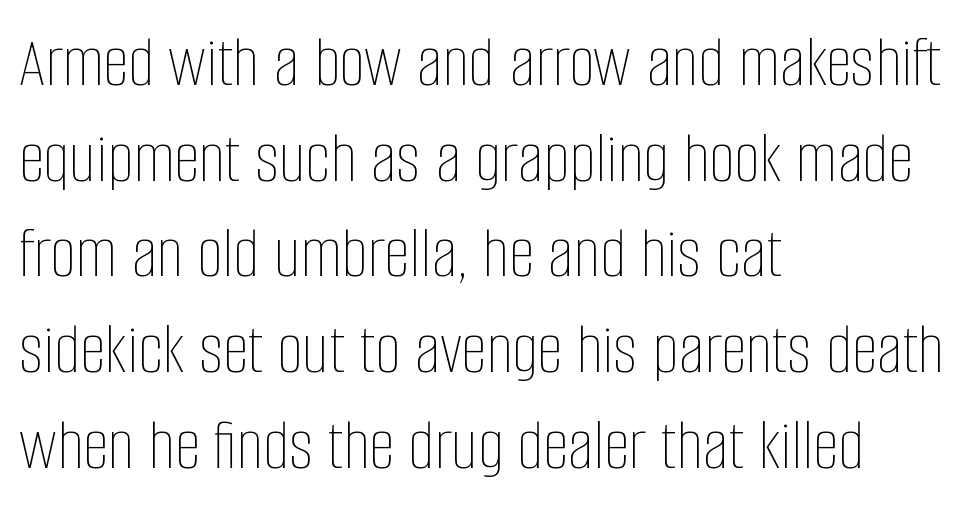
Q: Is the text bold? A: No.
Q: Is the text italic (slanted)? A: No, it is upright.
Q: Is the text underlined? A: No.
Q: How is the paragraph aligned? A: Left-aligned.
Q: Is the spacing between letters normal or unusually wide? A: Normal.
Q: Is the spacing between lines tight, normal or loose? A: Normal.
Q: Width (condensed, normal, or wide)? A: Condensed.
Q: Stroke contrast? A: Low.
Q: x-height? A: Large.
Q: Monospaced? A: No.
